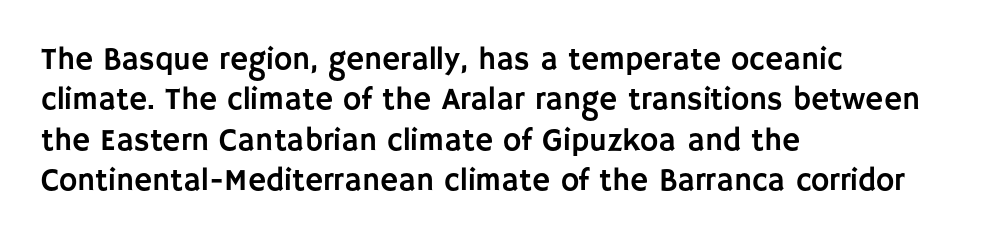
Ordinary non-slanted type is in use. Proportional: the letters do not fall into vertical columns. Left-aligned paragraph, ragged on the right. Regarding leading, the lines here are spaced in the standard way.
